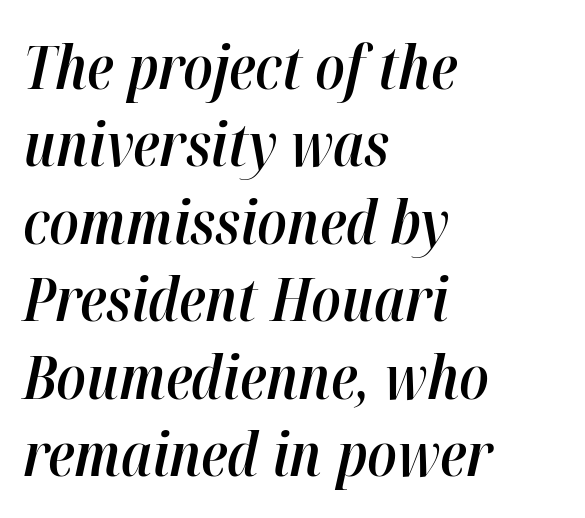
The image shows 61 px semibold, condensed type, italic (leaning right); set left-aligned, normal line spacing (1.27x), normal letter spacing, not underlined; high stroke contrast and a medium x-height.
